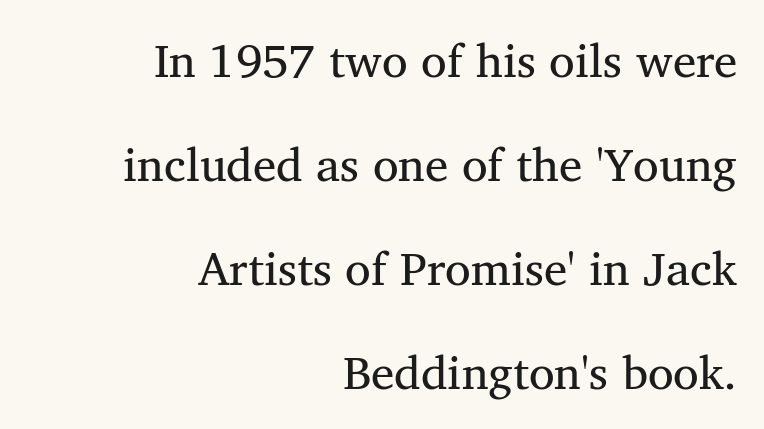
The image shows 47 px regular-weight serif type; set right-aligned, loose line spacing (2.21x), normal letter spacing, not underlined; medium stroke contrast and a medium x-height.
